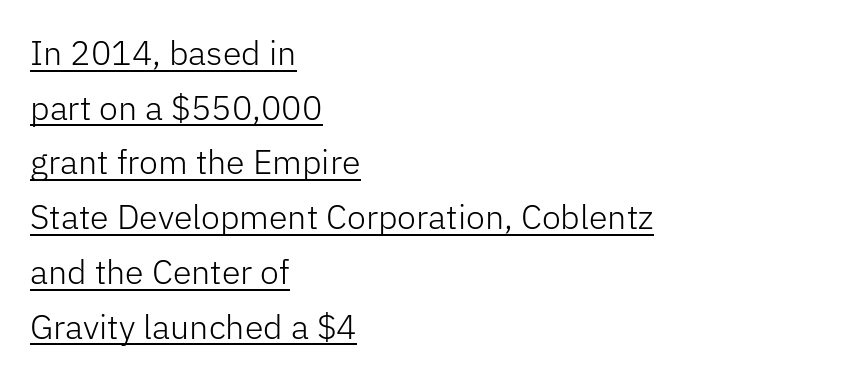
The image shows 34 px light sans-serif type, upright; set left-aligned, normal line spacing (1.61x), normal letter spacing, underlined; low stroke contrast and a medium x-height.
